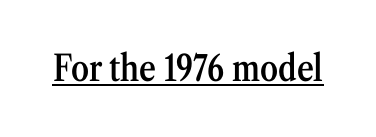
{"serif": "yes", "italic": "no", "bold": "semi", "weight": "semibold", "width": "condensed", "stroke_contrast": "medium", "x_height": "medium", "monospaced": "no", "underline": "yes", "letter_spacing": "normal", "letter_spacing_em": 0.0, "glyph_px": 36}
